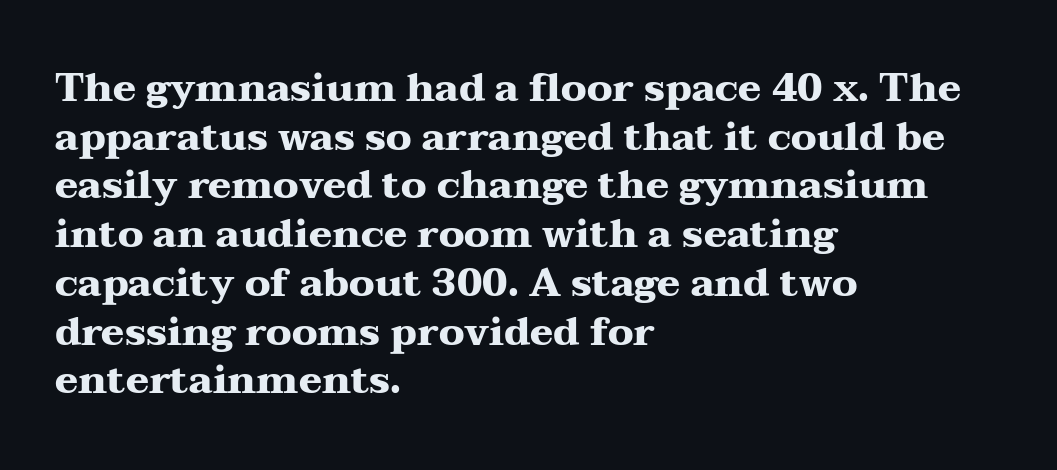
The image shows 39 px heavy, wide serif type, upright; set left-aligned, normal line spacing (1.25x), normal letter spacing, not underlined; medium stroke contrast and a medium x-height.
